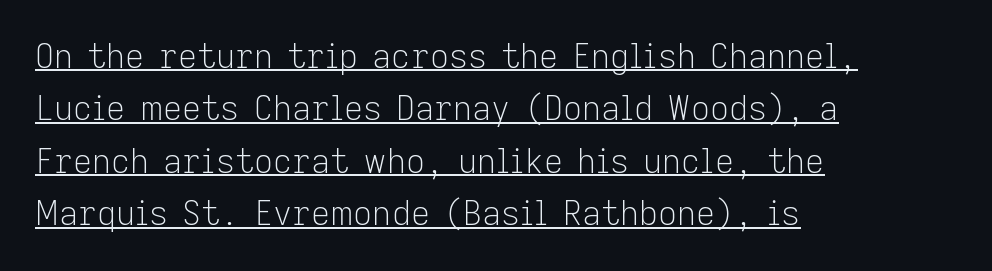
Q: Is the text bold? A: No.
Q: Is the text italic (slanted)? A: No, it is upright.
Q: Is the typeface a serif or a sans-serif typeface? A: Sans-serif.
Q: Is the text underlined? A: Yes.
Q: How is the paragraph aligned? A: Left-aligned.
Q: Is the spacing between letters normal or unusually wide? A: Normal.
Q: Is the spacing between lines tight, normal or loose? A: Normal.
Q: Width (condensed, normal, or wide)? A: Normal.
Q: Stroke contrast? A: Low.
Q: x-height? A: Medium.
Q: Monospaced? A: No.
